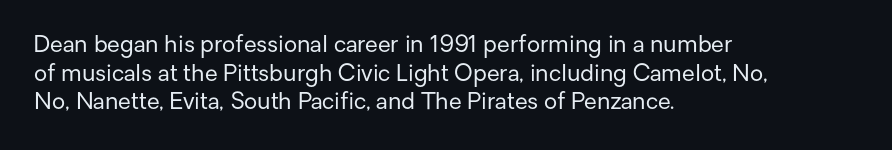
Q: Is the text bold? A: No.
Q: Is the text italic (slanted)? A: No, it is upright.
Q: Is the text underlined? A: No.
Q: How is the paragraph aligned? A: Left-aligned.
Q: Is the spacing between letters normal or unusually wide? A: Normal.
